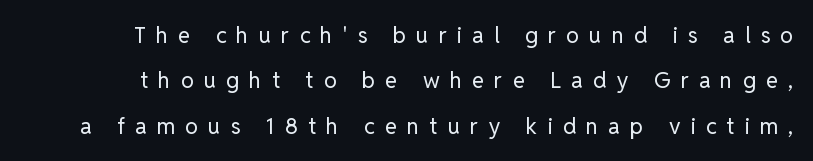
What stands out about the letter spacing? Its width — letters are far apart. The strokes carry an ordinary text weight at most. Lines of text with bare space underneath. What's the leading like? Stretched, with rows far apart. The letters stand upright; this is a roman face.
